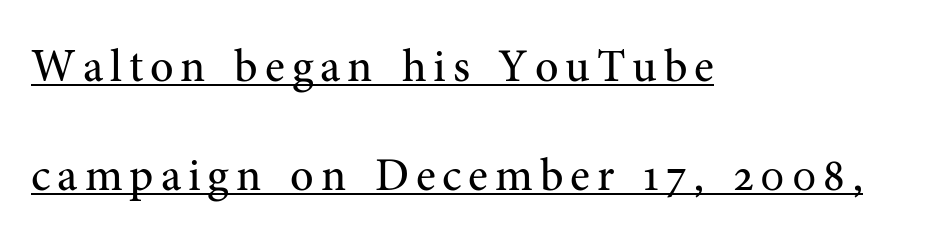
{"serif": "yes", "italic": "no", "bold": "no", "weight": "regular", "width": "normal", "stroke_contrast": "medium", "x_height": "medium", "monospaced": "no", "underline": "yes", "align": "left", "line_spacing": "loose", "line_spacing_ratio": 2.37, "glyph_px": 46}
